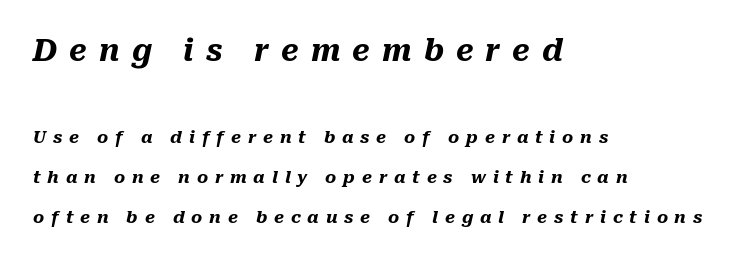
Does the weight exceed regular? Yes, all the way to bold. Each letter keeps its own natural width here, so spacing adapts to shape. The axis of the letterforms is tilted away from vertical. Reading down the block, your eye returns to a fixed left position each line. The passage shown has open, widely tracked lettering throughout.
